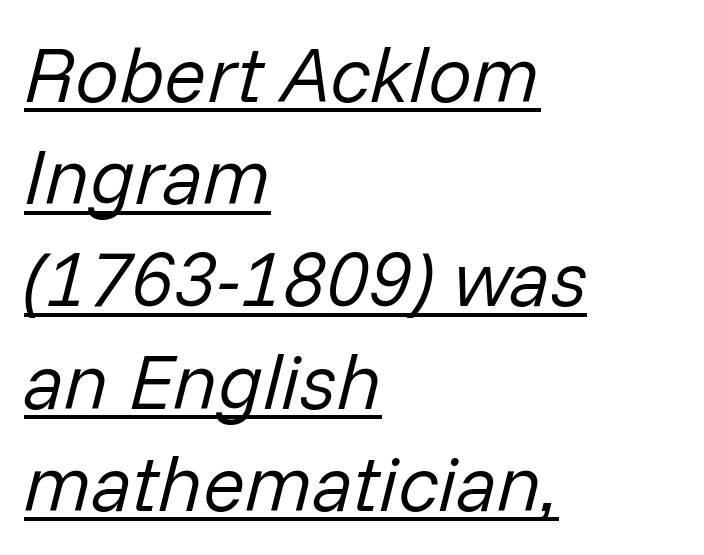
Q: Is the text bold? A: No.
Q: Is the text italic (slanted)? A: Yes, it leans right by about 14 degrees.
Q: Is the text underlined? A: Yes.
Q: How is the paragraph aligned? A: Left-aligned.
Q: Is the spacing between letters normal or unusually wide? A: Normal.
Q: Is the spacing between lines tight, normal or loose? A: Normal.
Q: Width (condensed, normal, or wide)? A: Normal.
Q: Stroke contrast? A: Low.
Q: x-height? A: Medium.
Q: Monospaced? A: No.
